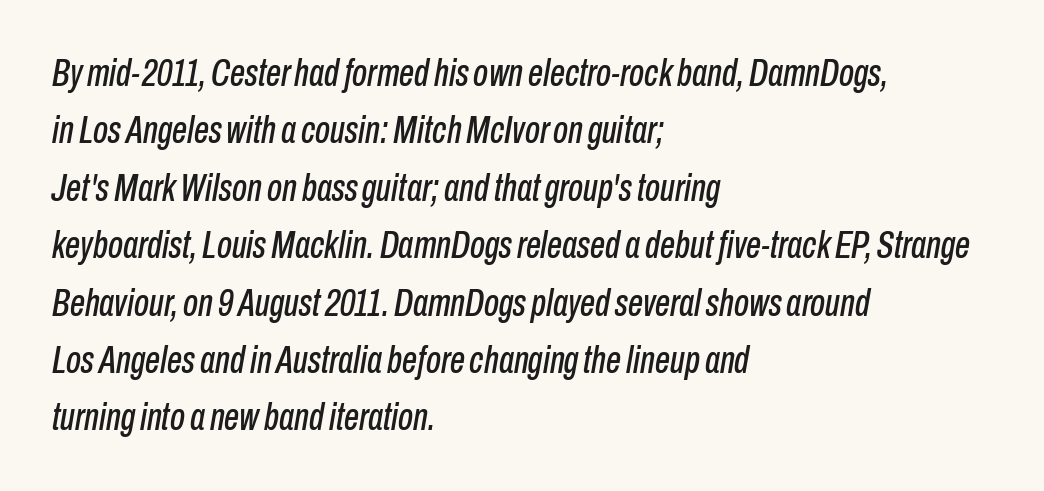
Q: Is the text italic (slanted)? A: Yes, it leans right by about 10 degrees.
Q: Is the text underlined? A: No.
Q: How is the paragraph aligned? A: Left-aligned.
Q: Is the spacing between letters normal or unusually wide? A: Normal.
Q: Is the spacing between lines tight, normal or loose? A: Normal.
Q: Width (condensed, normal, or wide)? A: Condensed.
Q: Stroke contrast? A: Low.
Q: x-height? A: Medium.
Q: Monospaced? A: No.
